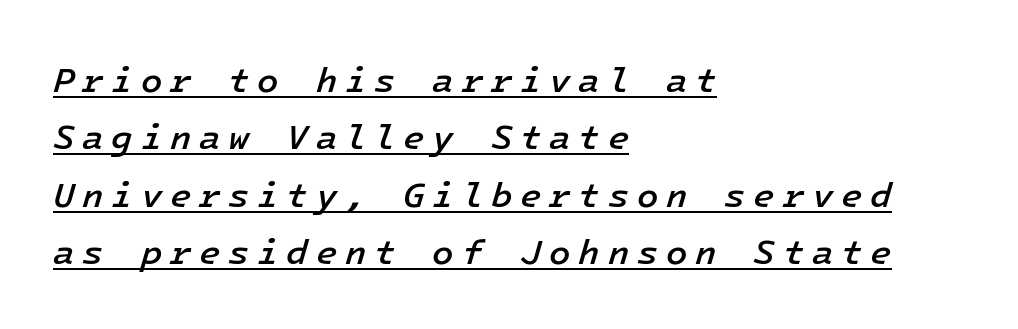
This sample uses expanded letter spacing, leaving extra air between glyphs. These lines carry some extra weight — a demibold, not a full bold. Style check: oblique. A continuous stroke trails under the words, as in a hyperlink. A student would call this left alignment; a typographer would say flush left, rag right.
